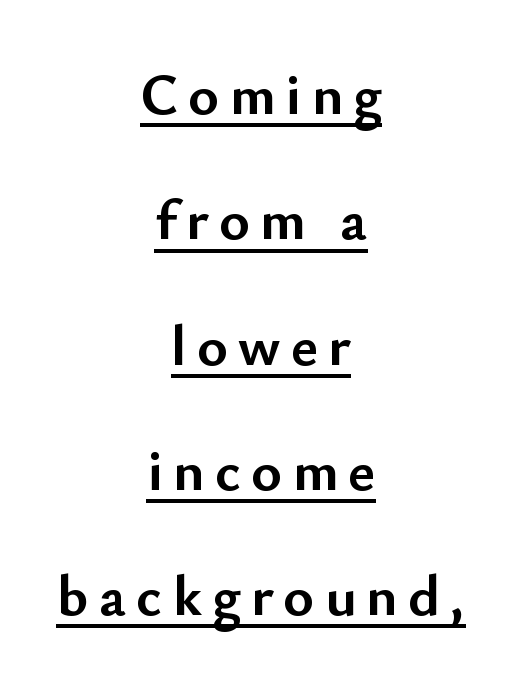
The image shows 58 px semibold sans-serif type, upright; set centered, loose line spacing (2.16x), underlined; low stroke contrast and a small x-height.
